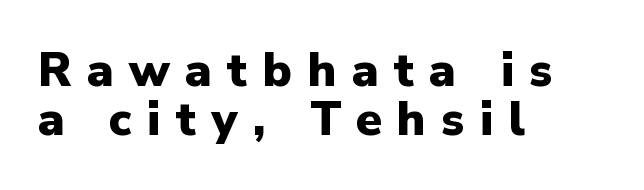
The font's upright variant was chosen for this text. In terms of weight, the rendering is a true, heavy bold. Compared with a centered layout, this one pins lines to the left instead. The baseline area is clear. Whoever set this chose condensed vertical rhythm over breathing room. Unlike a traditional serif, this face leaves its strokes unadorned.
